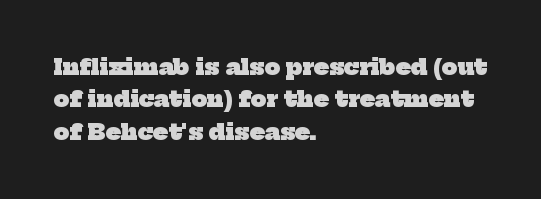
In CSS terms this would be text-align: left. Weight: bold. Tracking value appears to be zero — textbook default spacing. The passage shown stacks its lines at a standard gap.
